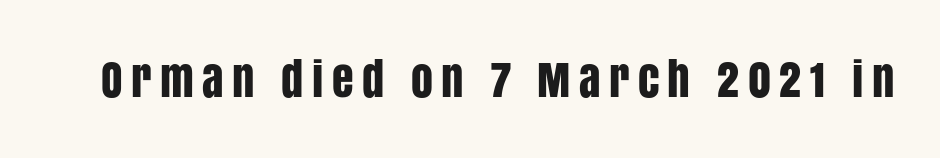
The image shows 44 px condensed sans-serif type, upright; set not underlined; low stroke contrast and a large x-height.
